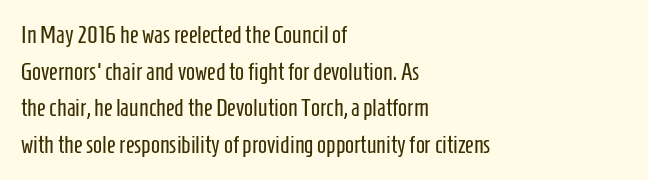
The image shows 24 px text type, upright; set left-aligned, normal line spacing (1.53x), normal letter spacing, not underlined.
